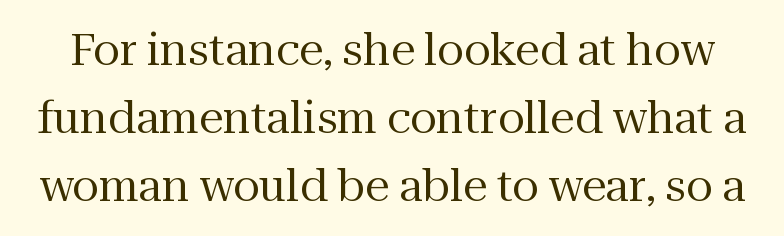
{"serif": "yes", "italic": "no", "bold": "no", "weight": "regular", "width": "normal", "stroke_contrast": "medium", "x_height": "medium", "monospaced": "no", "underline": "no", "line_spacing": "normal", "line_spacing_ratio": 1.54, "letter_spacing": "normal", "letter_spacing_em": 0.0, "glyph_px": 44}
